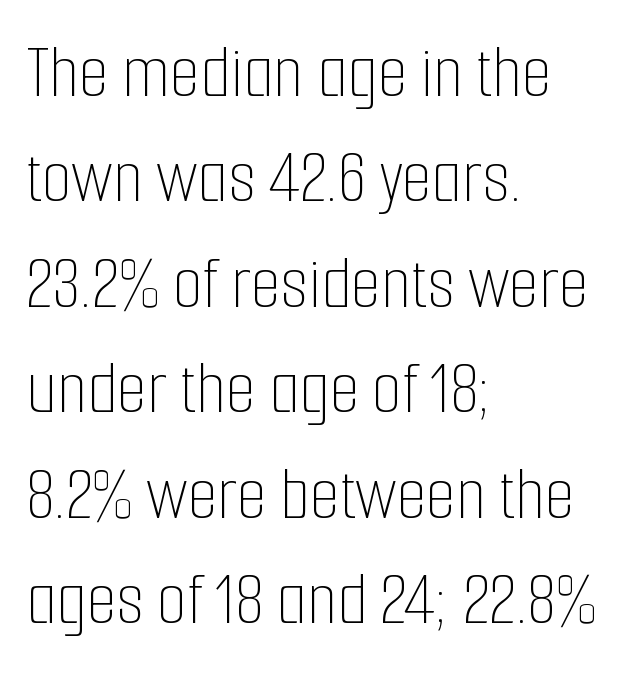
The image shows 77 px thin, condensed type, upright; set left-aligned, normal line spacing (1.37x), normal letter spacing, not underlined; low stroke contrast and a medium x-height.
